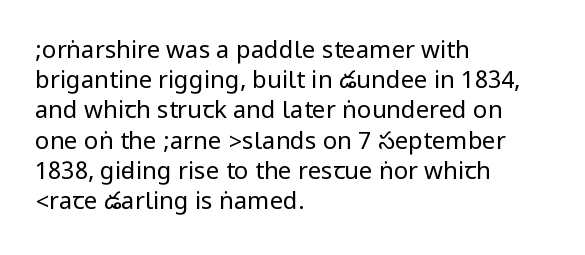
The weight would be labelled regular, book, light, or lighter still. Every stem runs plumb, perpendicular to the baseline. Descender tails drop into unmarked territory. One glance says typical: line gaps are just what's usual.
